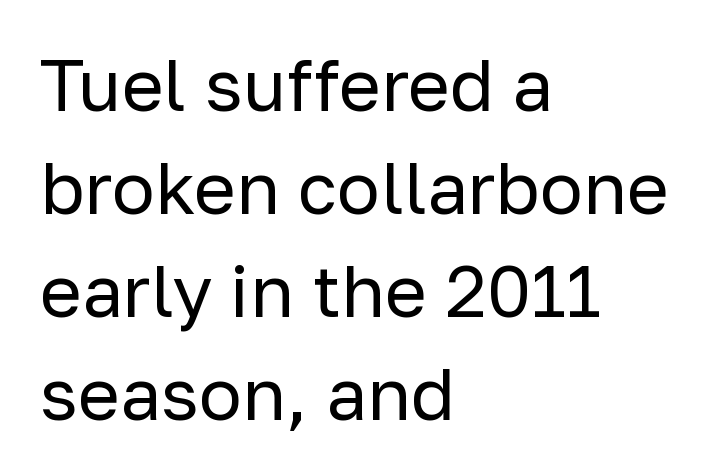
The image shows 72 px regular-weight sans-serif type, upright; set left-aligned, normal line spacing (1.43x), normal letter spacing, not underlined; low stroke contrast and a medium x-height.
